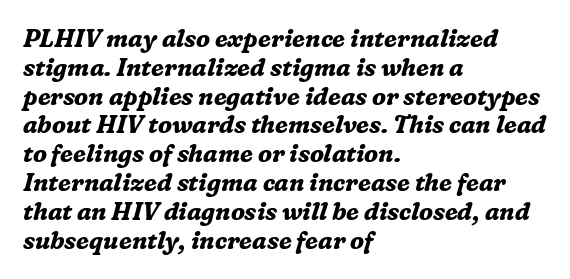
This rendering leaves character spacing at its baseline value. The rendering anchors every line to the left-hand side. Words float on clear page, feet unadorned. How heavy is the stroke? Heavy — this is a bold.
